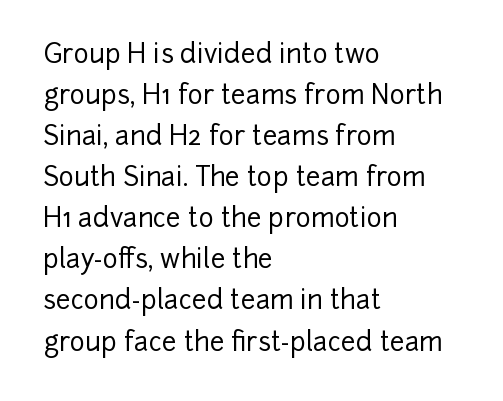
Descenders hang freely into open space. The font's upright variant was chosen for this text. Alignment: flush left. Leading: standard. The letterforms sit shoulder to shoulder at normal distance.
